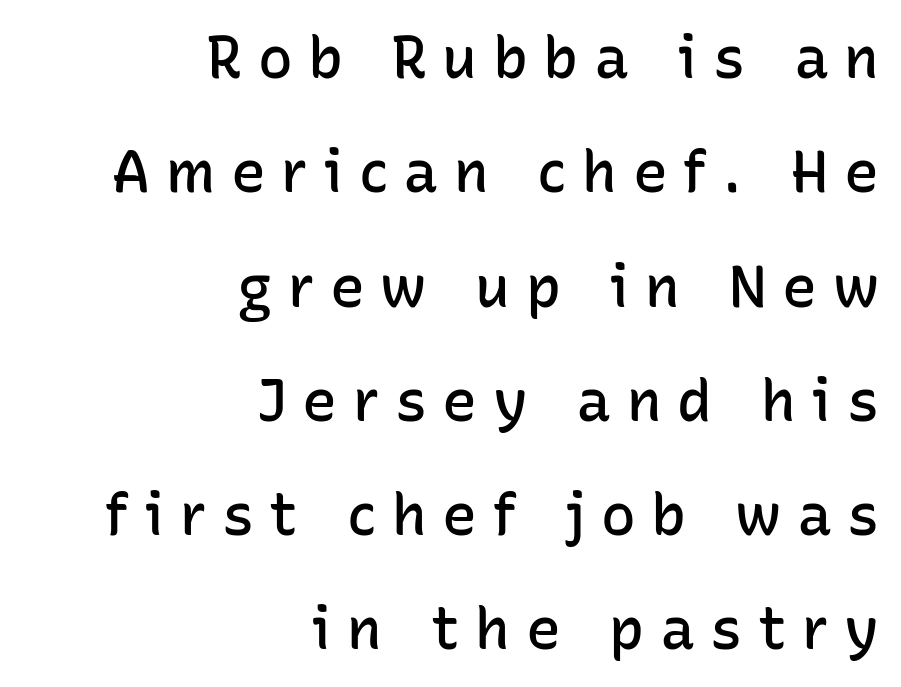
Q: Is the text bold? A: Semi-bold.
Q: Is the text italic (slanted)? A: No, it is upright.
Q: Is the typeface a serif or a sans-serif typeface? A: Sans-serif.
Q: Is the text underlined? A: No.
Q: How is the paragraph aligned? A: Right-aligned.
Q: Is the spacing between letters normal or unusually wide? A: Unusually wide.
Q: Is the spacing between lines tight, normal or loose? A: Loose.
Q: Width (condensed, normal, or wide)? A: Normal.
Q: Stroke contrast? A: Low.
Q: x-height? A: Medium.
Q: Monospaced? A: No.
